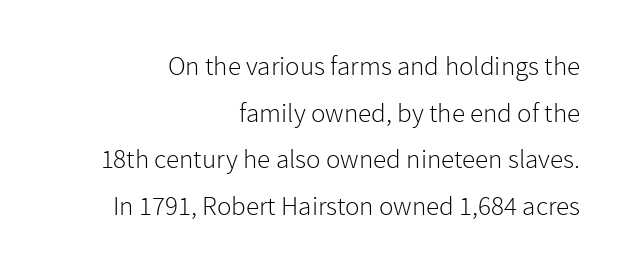
The image shows 27 px text type, upright; set right-aligned, line spacing 1.73x, normal letter spacing, not underlined.
